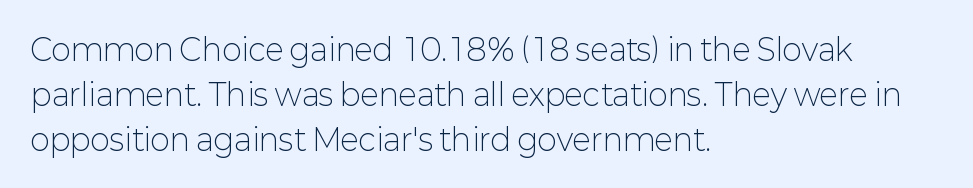
The image shows 30 px light sans-serif type, upright; set left-aligned, normal line spacing (1.5x), normal letter spacing, not underlined; low stroke contrast and a medium x-height.
